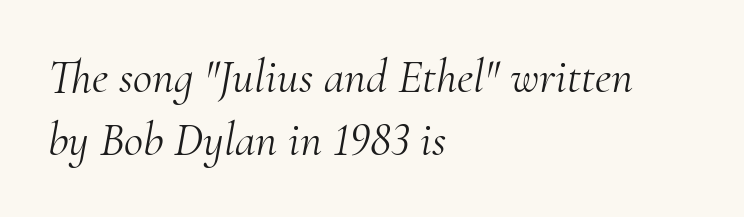
Rendered with sloped, italic letterforms. The rendering uses a moderate line-height, typical for paragraphs. Think of a printed novel: that variable character pitch is what you see here. Line beginnings align vertically; line endings do not.
